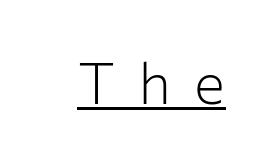
Here the glyphs are tracked loosely, breaking word shapes into spaced letters. A baseline rule has been typeset under these characters. Posture: vertical. The face used here is proportionally spaced, like ordinary book or web type. Look at the bottom of the vertical strokes: they stop flat, with no serifs.
